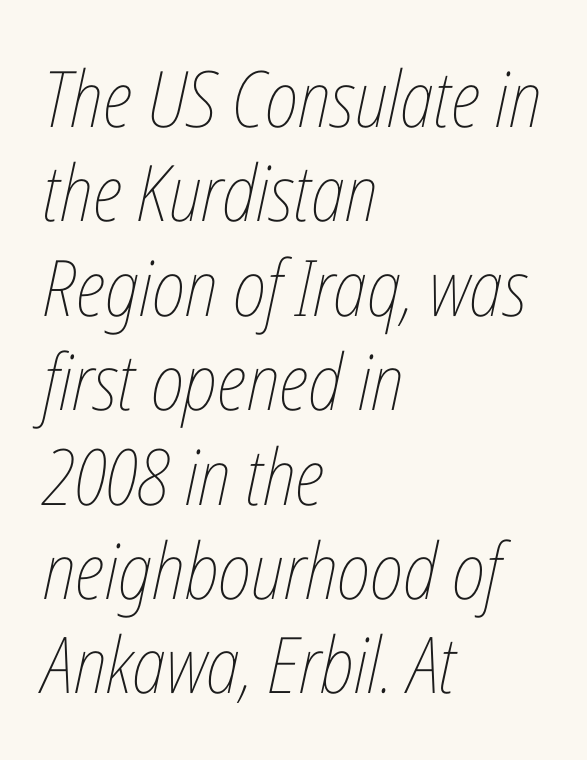
The cut favours lightness, reaching ordinary text weight at its darkest. These lines were composed using italics. The string is rendered with underlining switched off. Left-aligned paragraph, ragged on the right.
